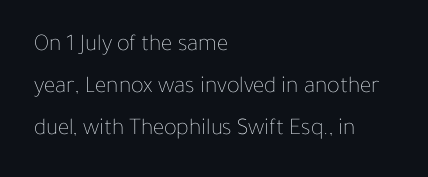
Q: Is the text bold? A: No.
Q: Is the text italic (slanted)? A: No, it is upright.
Q: Is the text underlined? A: No.
Q: How is the paragraph aligned? A: Left-aligned.
Q: Is the spacing between letters normal or unusually wide? A: Normal.
